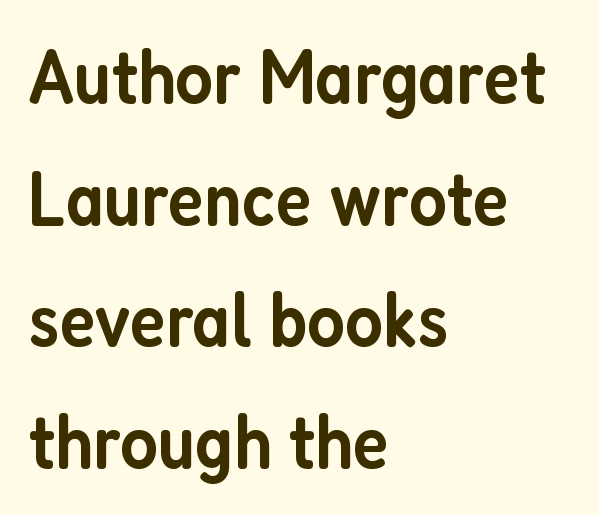
The image shows 77 px semibold, condensed sans-serif type, upright; set left-aligned, normal line spacing (1.58x), normal letter spacing, not underlined; low stroke contrast and a medium x-height.
